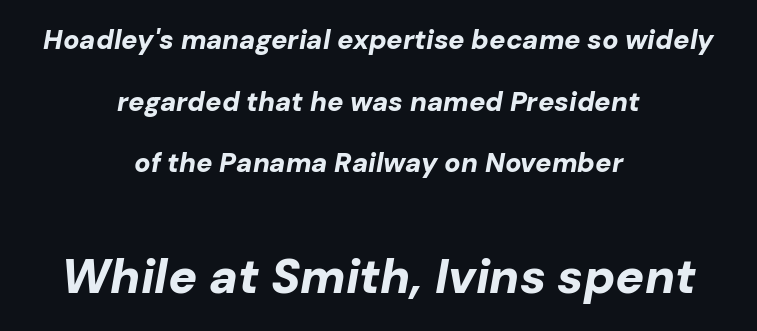
{"italic": "yes", "lean": "right", "slant_degrees": 10, "bold": "yes", "weight": "bold", "width": "normal", "stroke_contrast": "low", "x_height": "medium", "monospaced": "no", "underline": "no", "align": "center", "line_spacing": "loose", "line_spacing_ratio": 2.28, "letter_spacing": "normal", "letter_spacing_em": 0.0, "larger_block": "second", "size_ratio": 1.78, "glyph_px": 48}
